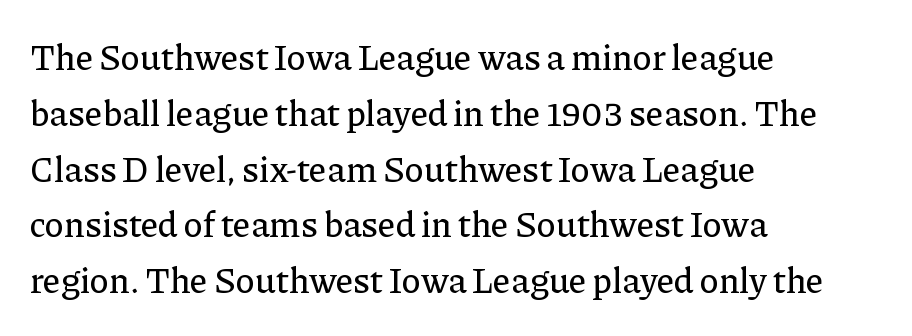
Q: Is the text italic (slanted)? A: No, it is upright.
Q: Is the typeface a serif or a sans-serif typeface? A: Serif.
Q: Is the text underlined? A: No.
Q: How is the paragraph aligned? A: Left-aligned.
Q: Is the spacing between letters normal or unusually wide? A: Normal.
Q: Is the spacing between lines tight, normal or loose? A: Normal.
Q: Width (condensed, normal, or wide)? A: Normal.
Q: Stroke contrast? A: Low.
Q: x-height? A: Medium.
Q: Monospaced? A: No.
